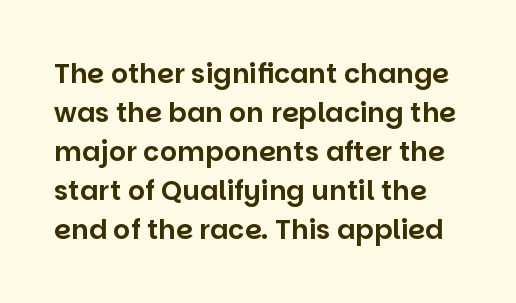
{"italic": "no", "underline": "no", "line_spacing": "normal", "line_spacing_ratio": 1.44, "letter_spacing": "normal", "letter_spacing_em": 0.0, "glyph_px": 27}
